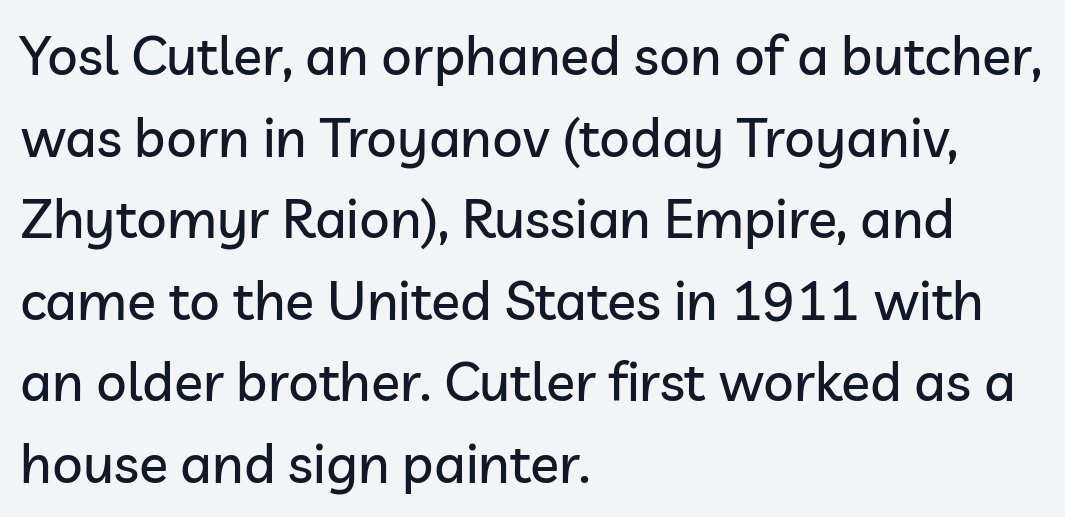
Q: Is the text italic (slanted)? A: No, it is upright.
Q: Is the typeface a serif or a sans-serif typeface? A: Sans-serif.
Q: Is the text underlined? A: No.
Q: How is the paragraph aligned? A: Left-aligned.
Q: Is the spacing between letters normal or unusually wide? A: Normal.
Q: Is the spacing between lines tight, normal or loose? A: Normal.
Q: Width (condensed, normal, or wide)? A: Normal.
Q: Stroke contrast? A: Low.
Q: x-height? A: Medium.
Q: Monospaced? A: No.
